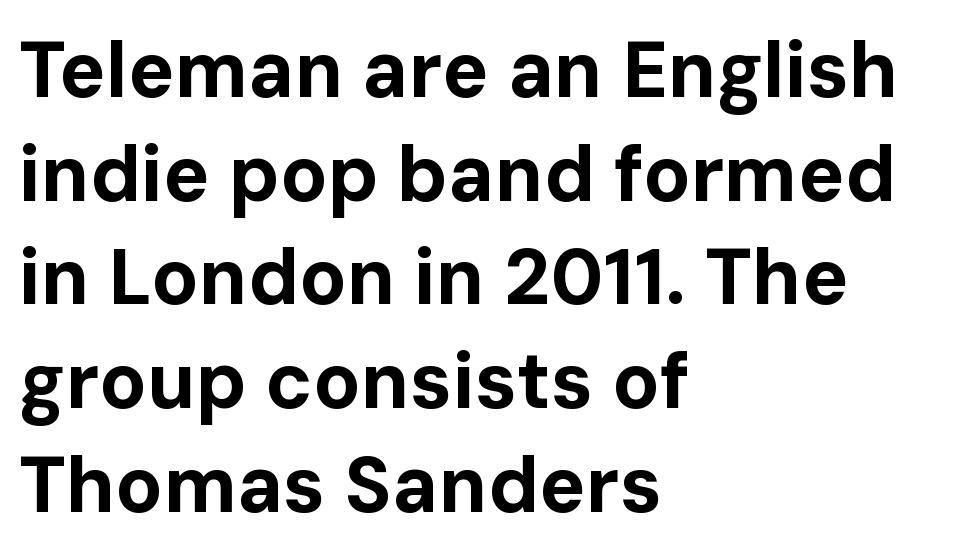
The image shows 78 px bold sans-serif type, upright; set left-aligned, normal line spacing (1.33x), normal letter spacing, not underlined; low stroke contrast and a medium x-height.
